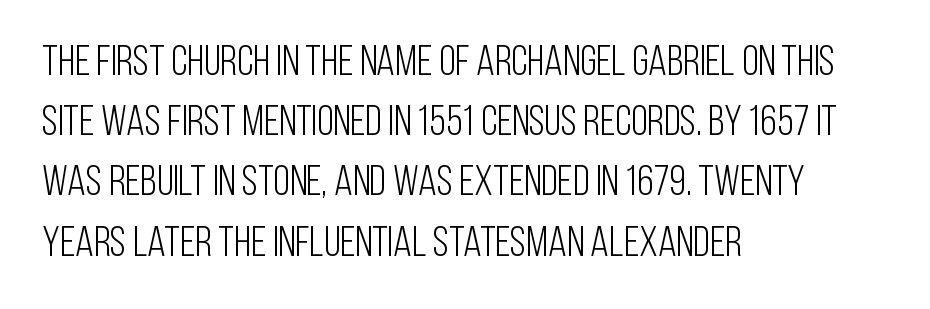
The rendering anchors every line to the left-hand side. I'd call this a sans setting — the letters go barefoot. Italic? Not at all — the glyphs are vertical. Proportional: the letters do not fall into vertical columns. No extra ink here — the face is not bold. Vertically, the passage feels balanced, rows spaced as you'd expect.
